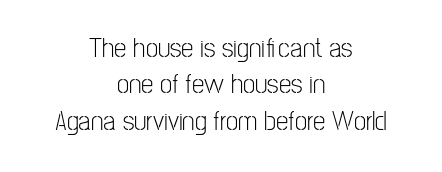
The image shows 28 px light, condensed sans-serif type, upright; set centered, normal line spacing (1.3x), normal letter spacing, not underlined; low stroke contrast and a medium x-height.
